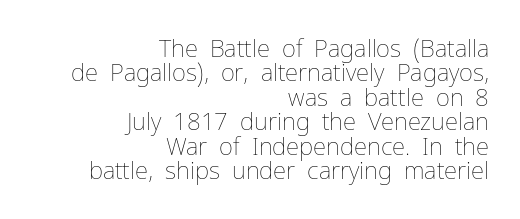
Q: Is the text bold? A: No.
Q: Is the text italic (slanted)? A: No, it is upright.
Q: Is the text underlined? A: No.
Q: How is the paragraph aligned? A: Right-aligned.
Q: Is the spacing between letters normal or unusually wide? A: Normal.
Q: Is the spacing between lines tight, normal or loose? A: Tight.
